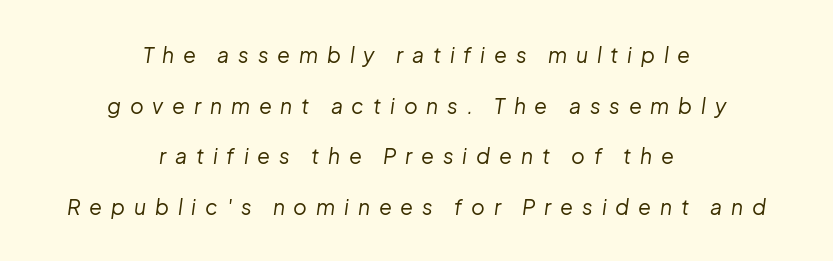
{"italic": "yes", "lean": "right", "slant_degrees": 8, "bold": "no", "underline": "no", "align": "center", "line_spacing": "loose", "line_spacing_ratio": 2.41, "letter_spacing": "wide", "letter_spacing_em": 0.42, "glyph_px": 21}
